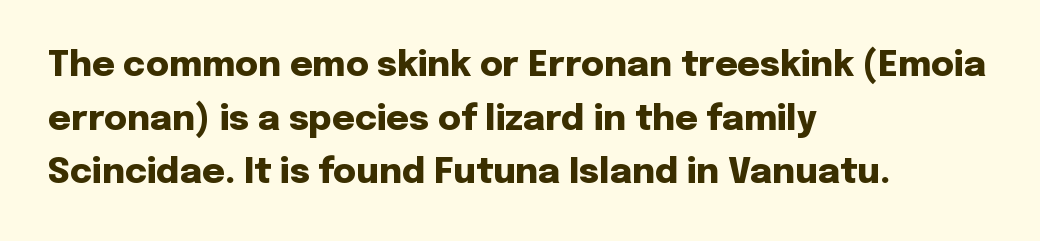
The lettering stays uniformly vertical, giving the passage a roman look. Stroke terminals: plain, sans-serif. If you drew a ruler down the left edge, every line would touch it. Tracking here is standard; glyphs follow each other at the usual distance. Spacing verdict: proportional, widths tailored to each character. The typesetting leans heavy: a genuine bold.
